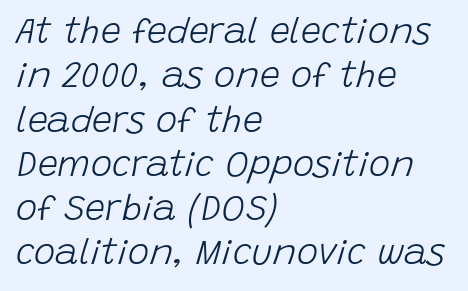
{"italic": "yes", "lean": "right", "slant_degrees": 15, "bold": "no", "weight": "light", "width": "normal", "stroke_contrast": "low", "x_height": "large", "monospaced": "no", "underline": "no", "align": "left", "line_spacing_ratio": 1.23, "letter_spacing": "normal", "letter_spacing_em": 0.0, "glyph_px": 36}
